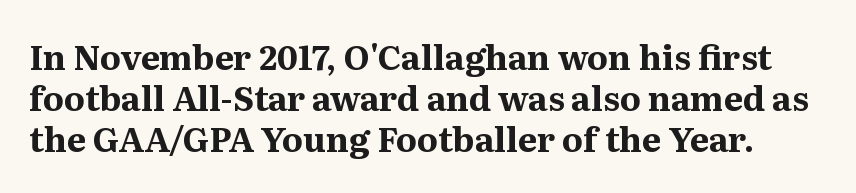
{"serif": "yes", "italic": "no", "bold": "yes", "weight": "bold", "width": "normal", "stroke_contrast": "medium", "x_height": "medium", "monospaced": "no", "underline": "no", "line_spacing_ratio": 1.21, "letter_spacing": "normal", "letter_spacing_em": 0.0, "glyph_px": 34}
